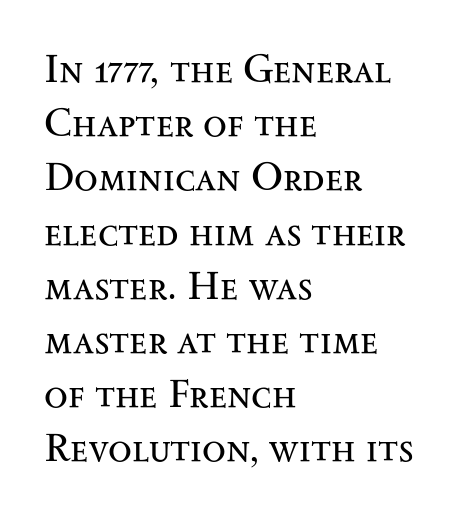
Q: Is the text bold? A: No.
Q: Is the text italic (slanted)? A: No, it is upright.
Q: Is the typeface a serif or a sans-serif typeface? A: Serif.
Q: Is the text underlined? A: No.
Q: How is the paragraph aligned? A: Left-aligned.
Q: Is the spacing between letters normal or unusually wide? A: Normal.
Q: Is the spacing between lines tight, normal or loose? A: Normal.
Q: Width (condensed, normal, or wide)? A: Wide.
Q: Stroke contrast? A: Medium.
Q: x-height? A: Small.
Q: Monospaced? A: No.
